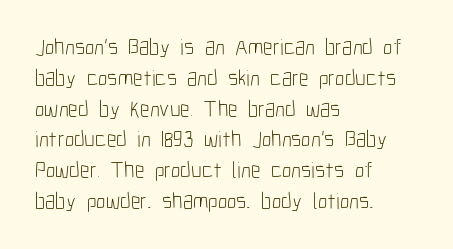
The image shows 23 px text type, upright; set left-aligned, normal line spacing (1.34x), normal letter spacing, not underlined.
